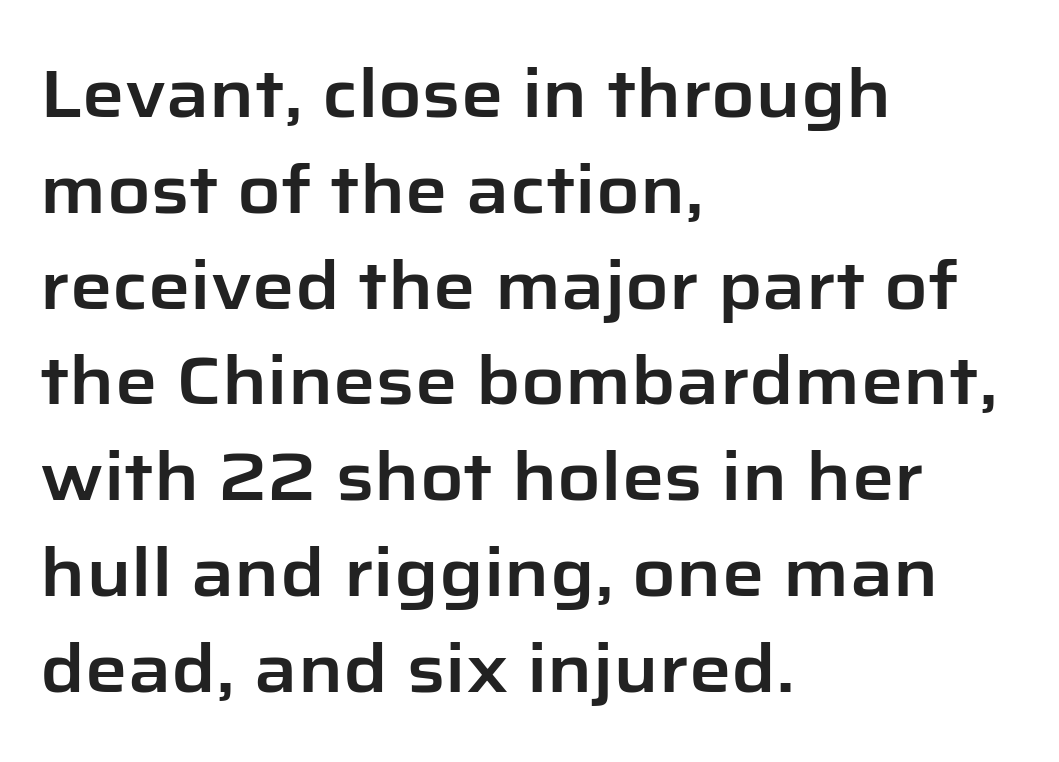
Q: Is the text italic (slanted)? A: No, it is upright.
Q: Is the typeface a serif or a sans-serif typeface? A: Sans-serif.
Q: Is the text underlined? A: No.
Q: How is the paragraph aligned? A: Left-aligned.
Q: Is the spacing between letters normal or unusually wide? A: Normal.
Q: Is the spacing between lines tight, normal or loose? A: Normal.
Q: Width (condensed, normal, or wide)? A: Normal.
Q: Stroke contrast? A: Low.
Q: x-height? A: Medium.
Q: Monospaced? A: No.
